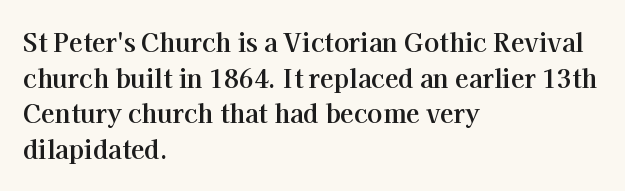
This rendering leaves character spacing at its baseline value. Any mark beneath the type? The region is blank. This is roman type, the default non-slanted kind. Pretty heavy lettering here — definitely bold. Notice how descenders clear the ascenders below comfortably — that's standard leading. All the whitespace from short lines collects on the right.
